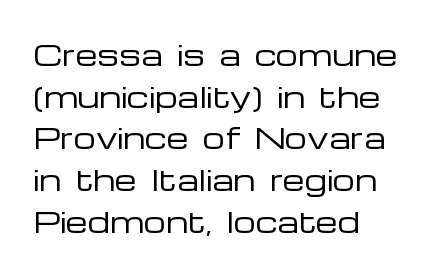
Left-aligned paragraph, ragged on the right. Bare-footed words on every line. The weight tops out at a normal text grade. The rows are spaced the way most documents space them. The letters sit at their default tracking, neither squeezed nor spread. Designer's note — italics off, roman on.
